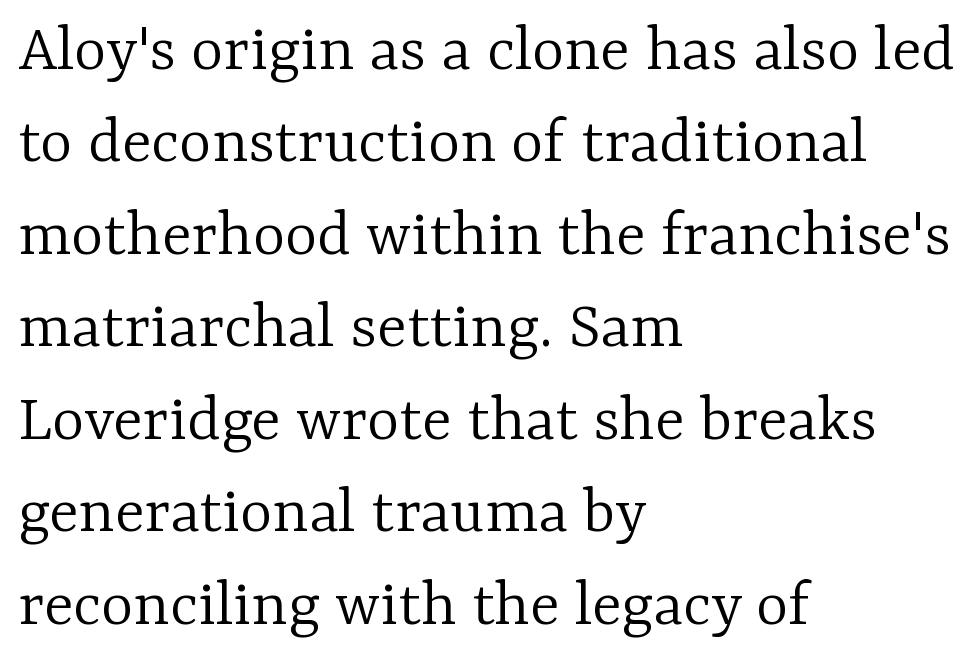
Q: Is the text bold? A: No.
Q: Is the text italic (slanted)? A: No, it is upright.
Q: Is the typeface a serif or a sans-serif typeface? A: Serif.
Q: Is the text underlined? A: No.
Q: How is the paragraph aligned? A: Left-aligned.
Q: Is the spacing between letters normal or unusually wide? A: Normal.
Q: Is the spacing between lines tight, normal or loose? A: Normal.
Q: Width (condensed, normal, or wide)? A: Normal.
Q: Stroke contrast? A: Low.
Q: x-height? A: Medium.
Q: Monospaced? A: No.
